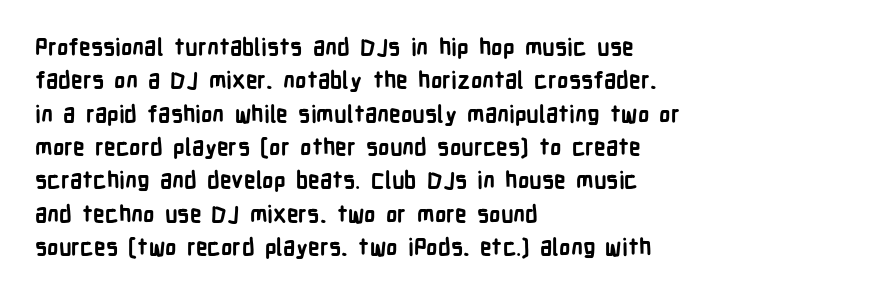
The image shows 23 px bold type, upright; set left-aligned, normal line spacing (1.45x), normal letter spacing, not underlined.
